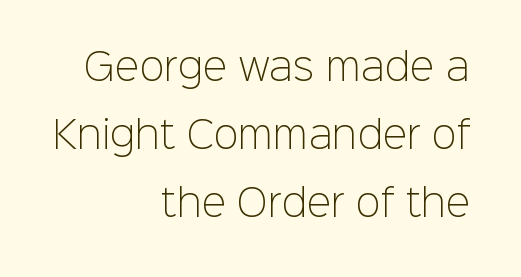
Q: Is the text bold? A: No.
Q: Is the text italic (slanted)? A: No, it is upright.
Q: Is the typeface a serif or a sans-serif typeface? A: Sans-serif.
Q: Is the text underlined? A: No.
Q: How is the paragraph aligned? A: Right-aligned.
Q: Is the spacing between letters normal or unusually wide? A: Normal.
Q: Width (condensed, normal, or wide)? A: Normal.
Q: Stroke contrast? A: Low.
Q: x-height? A: Medium.
Q: Monospaced? A: No.
